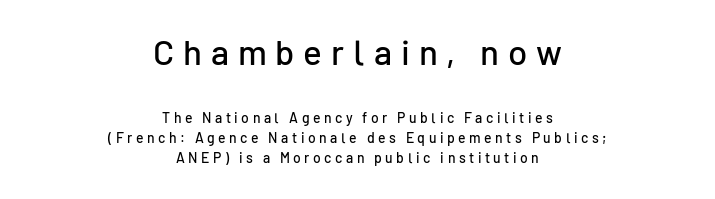
{"serif": "no", "italic": "no", "width": "normal", "stroke_contrast": "low", "x_height": "medium", "monospaced": "no", "underline": "no", "align": "center", "line_spacing": "normal", "line_spacing_ratio": 1.45, "letter_spacing": "wide", "letter_spacing_em": 0.25, "larger_block": "first", "size_ratio": 2.5, "glyph_px": 35}
